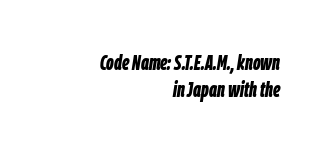
Q: Is the text bold? A: Yes.
Q: Is the text italic (slanted)? A: Yes, it leans right by about 9 degrees.
Q: Is the text underlined? A: No.
Q: How is the paragraph aligned? A: Right-aligned.
Q: Is the spacing between letters normal or unusually wide? A: Normal.
Q: Is the spacing between lines tight, normal or loose? A: Normal.
